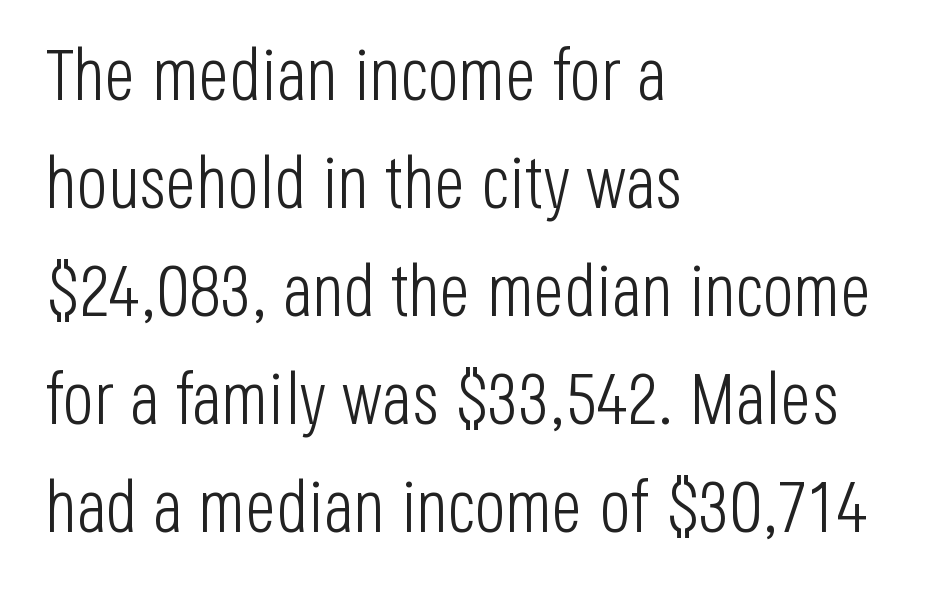
{"serif": "no", "italic": "no", "bold": "no", "weight": "light", "width": "condensed", "stroke_contrast": "low", "x_height": "large", "monospaced": "no", "underline": "no", "align": "left", "line_spacing": "normal", "line_spacing_ratio": 1.48, "letter_spacing": "normal", "letter_spacing_em": 0.0, "glyph_px": 73}
